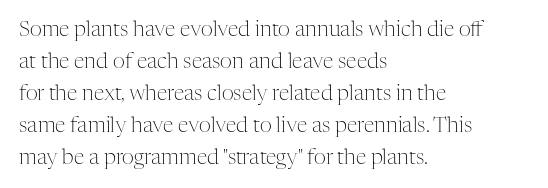
{"italic": "no", "bold": "no", "underline": "no", "align": "left", "line_spacing": "normal", "line_spacing_ratio": 1.52, "letter_spacing": "normal", "letter_spacing_em": 0.0, "glyph_px": 21}
